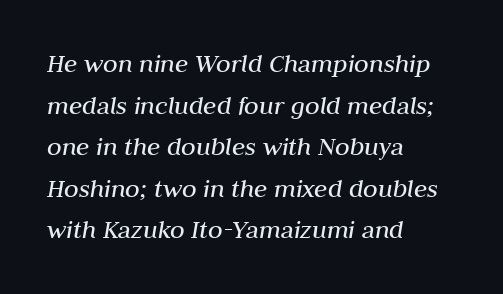
Q: Is the text bold? A: No.
Q: Is the text italic (slanted)? A: Yes, it leans right by about 10 degrees.
Q: Is the text underlined? A: No.
Q: How is the paragraph aligned? A: Left-aligned.
Q: Is the spacing between letters normal or unusually wide? A: Normal.
Q: Is the spacing between lines tight, normal or loose? A: Normal.
